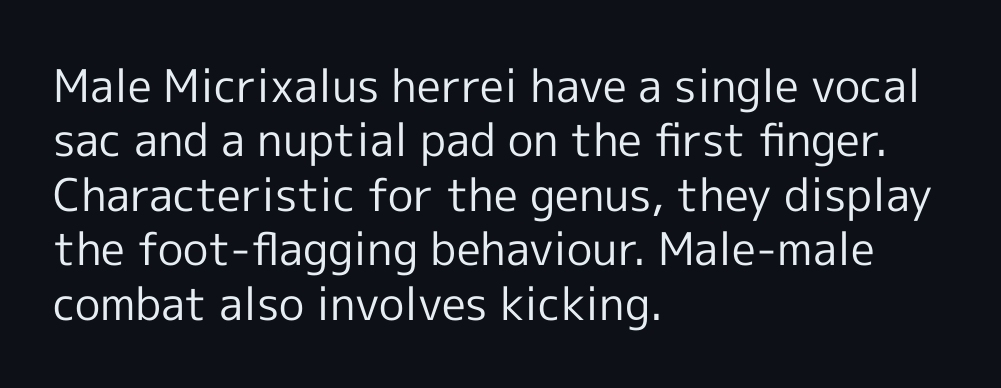
The image shows 45 px regular-weight sans-serif type, upright; set left-aligned, line spacing 1.21x, normal letter spacing, not underlined; a medium x-height.
